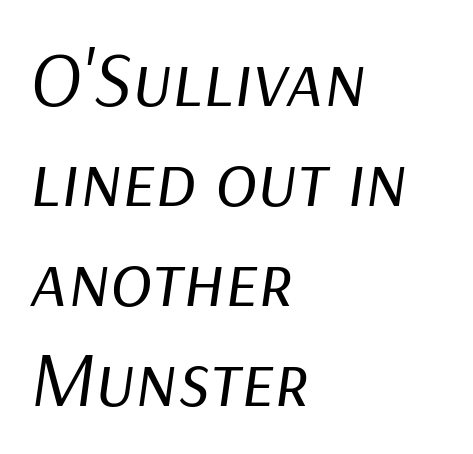
Varying glyph widths throughout — classic text-font behaviour. Italic: yes, the glyphs are oblique. If you drew a ruler down the left edge, every line would touch it. The passage shown has conventional tracking throughout. Counters stay open thanks to moderate or lighter strokes.
